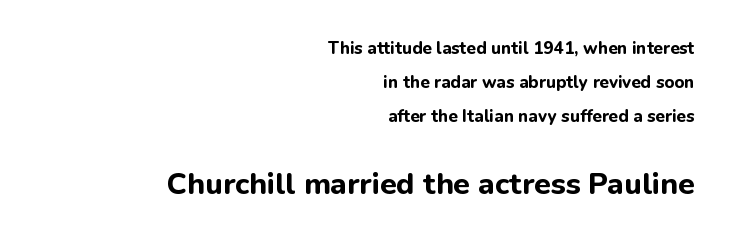
{"serif": "no", "italic": "no", "bold": "yes", "weight": "bold", "width": "normal", "stroke_contrast": "low", "x_height": "medium", "monospaced": "no", "underline": "no", "align": "right", "line_spacing": "loose", "line_spacing_ratio": 2.01, "letter_spacing": "normal", "letter_spacing_em": 0.0, "larger_block": "second", "size_ratio": 1.76, "glyph_px": 30}
